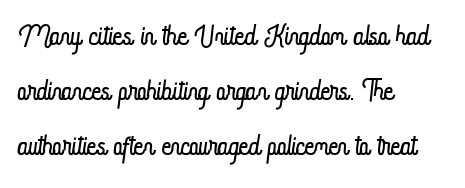
The image shows 41 px light, condensed type; set left-aligned, normal line spacing (1.34x), normal letter spacing, not underlined; low stroke contrast and a small x-height.
